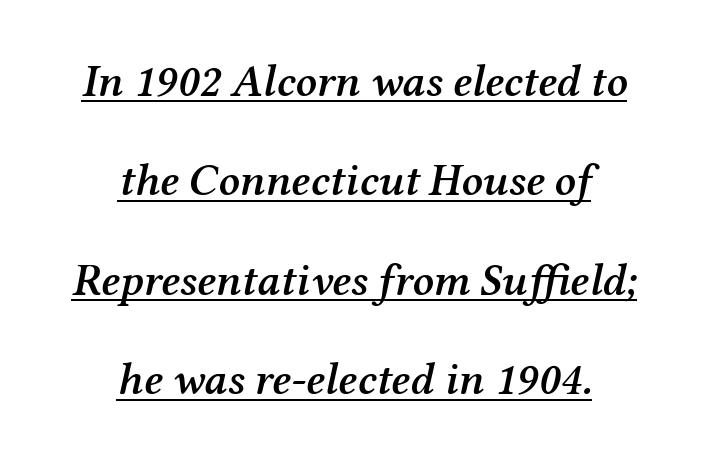
Q: Is the text bold? A: Semi-bold.
Q: Is the text italic (slanted)? A: Yes, it leans right by about 12 degrees.
Q: Is the typeface a serif or a sans-serif typeface? A: Serif.
Q: Is the text underlined? A: Yes.
Q: How is the paragraph aligned? A: Centered.
Q: Is the spacing between letters normal or unusually wide? A: Normal.
Q: Is the spacing between lines tight, normal or loose? A: Loose.
Q: Width (condensed, normal, or wide)? A: Normal.
Q: Stroke contrast? A: Medium.
Q: x-height? A: Medium.
Q: Monospaced? A: No.
